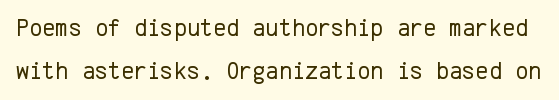
Q: Is the text bold? A: No.
Q: Is the text italic (slanted)? A: No, it is upright.
Q: Is the text underlined? A: No.
Q: Is the spacing between letters normal or unusually wide? A: Normal.
